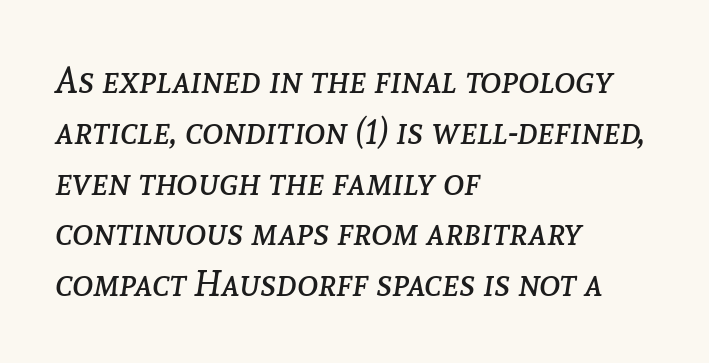
This sample uses an oblique cut, with every glyph tilted off the vertical. Letters rest on an invisible, unmarked baseline. Between one letter and the next there's only the usual sliver of space. Heaviness? Minimal to ordinary, like unemphasized prose. Line beginnings align vertically; line endings do not.
